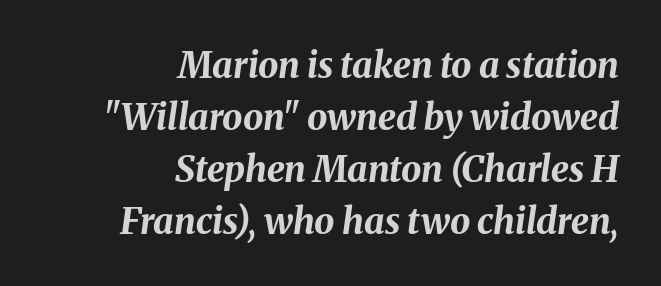
Plain, unruled lines of type. Compared with an ordinary text face, these strokes are far heavier — a full bold. Standard letterfit; no display-style spreading of the glyphs. This sample keeps an unexceptional amount of space between lines. Quick note: italic. Visually the block forms a straight wall on the right and a jagged coastline on the left.
